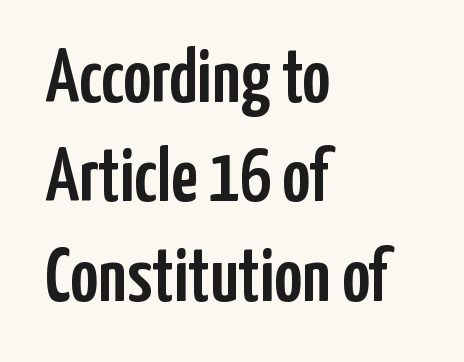
The image shows 77 px condensed sans-serif type, upright; set left-aligned, normal line spacing (1.29x), normal letter spacing, not underlined; low stroke contrast and a medium x-height.
